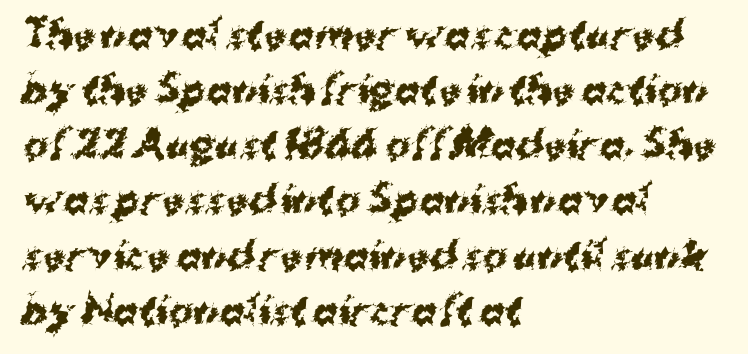
In terms of leading, this rendering sits right in the middle. The text was rendered using a sans face with plain stroke endings. The passage shown is typed in a proportional face where columns would drift. Check under the words: just untouched page. One-word summary of the alignment: left. A typesetter would call this zero additional tracking.
